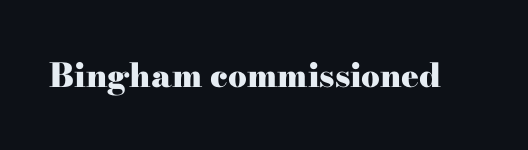
{"serif": "yes", "italic": "no", "bold": "yes", "weight": "heavy", "width": "wide", "stroke_contrast": "high", "x_height": "small", "monospaced": "no", "underline": "no", "letter_spacing": "normal", "letter_spacing_em": 0.0, "glyph_px": 33}
